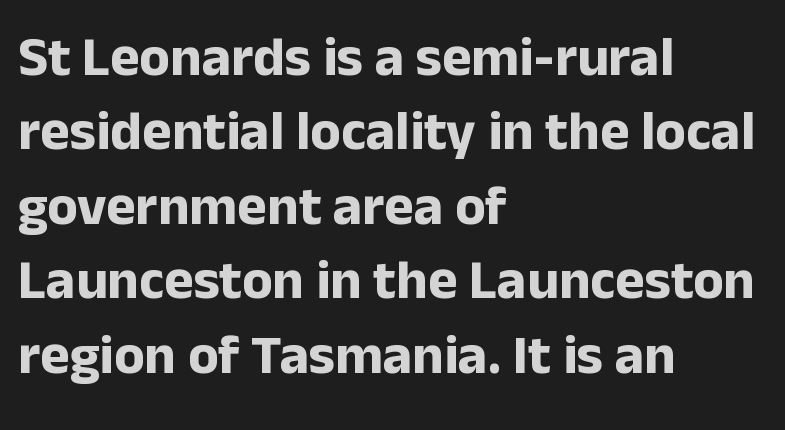
Q: Is the text bold? A: Yes.
Q: Is the text italic (slanted)? A: No, it is upright.
Q: Is the typeface a serif or a sans-serif typeface? A: Sans-serif.
Q: Is the text underlined? A: No.
Q: How is the paragraph aligned? A: Left-aligned.
Q: Is the spacing between letters normal or unusually wide? A: Normal.
Q: Is the spacing between lines tight, normal or loose? A: Normal.
Q: Width (condensed, normal, or wide)? A: Normal.
Q: Stroke contrast? A: Low.
Q: x-height? A: Medium.
Q: Monospaced? A: No.
